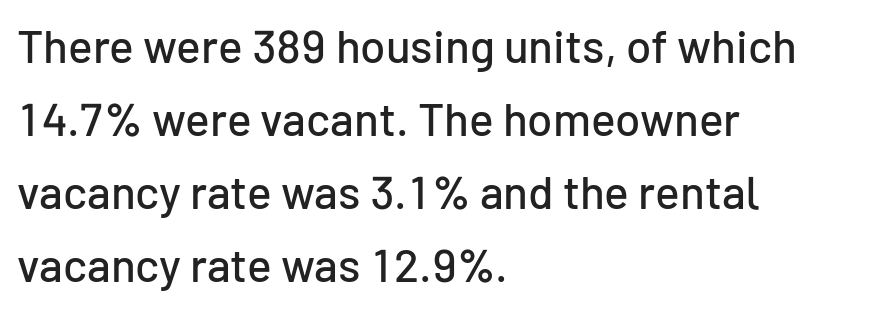
{"serif": "no", "italic": "no", "width": "normal", "stroke_contrast": "low", "x_height": "medium", "monospaced": "no", "underline": "no", "align": "left", "line_spacing": "normal", "line_spacing_ratio": 1.59, "letter_spacing": "normal", "letter_spacing_em": 0.0, "glyph_px": 46}
